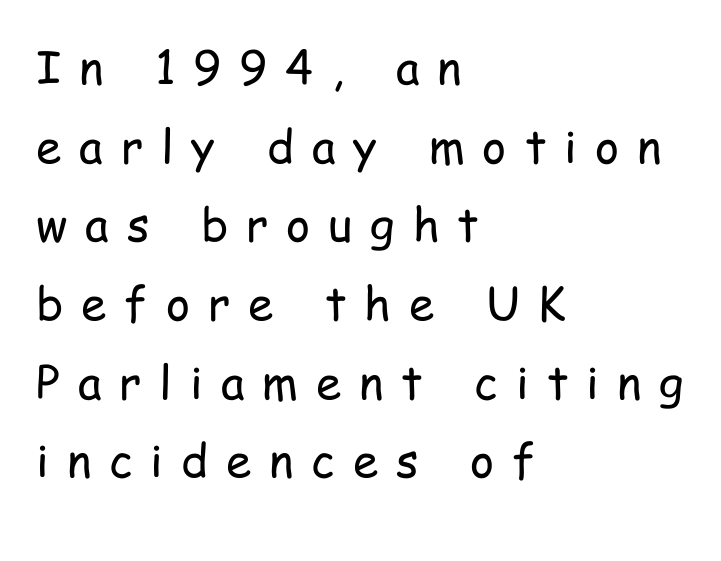
No letter is thick-stroked: the sample isn't bold. These lines were composed using upright roman letters. The passage shown is not underscored anywhere. The rendering anchors every line to the left-hand side. The line texture is sparse and dotted thanks to wide tracking.
